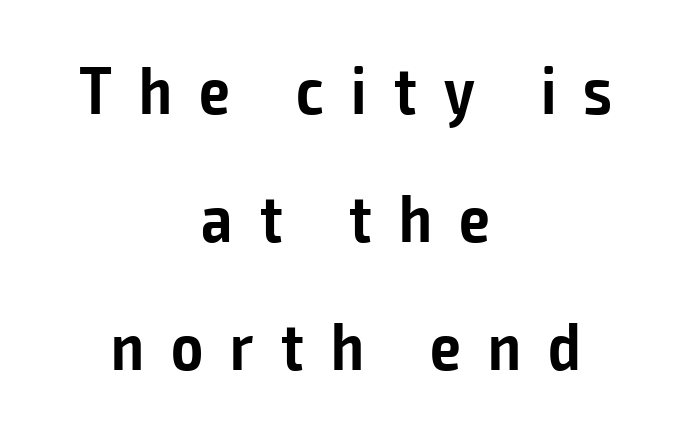
The image shows 68 px semibold, condensed sans-serif type, upright; set centered, line spacing 1.88x, unusually wide letter spacing (+0.4 em), not underlined; low stroke contrast and a medium x-height.
